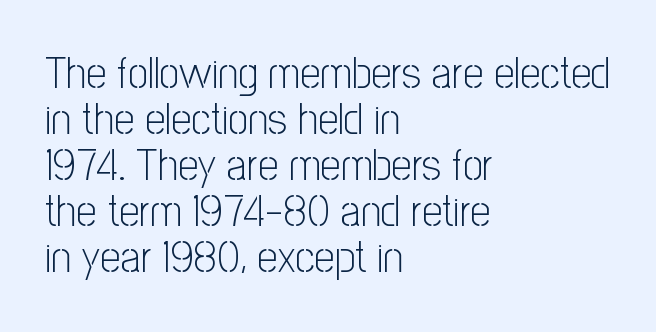
Q: Is the text bold? A: No.
Q: Is the text italic (slanted)? A: No, it is upright.
Q: Is the typeface a serif or a sans-serif typeface? A: Sans-serif.
Q: Is the text underlined? A: No.
Q: How is the paragraph aligned? A: Left-aligned.
Q: Is the spacing between letters normal or unusually wide? A: Normal.
Q: Is the spacing between lines tight, normal or loose? A: Tight.
Q: Width (condensed, normal, or wide)? A: Condensed.
Q: Stroke contrast? A: Low.
Q: x-height? A: Medium.
Q: Monospaced? A: No.
